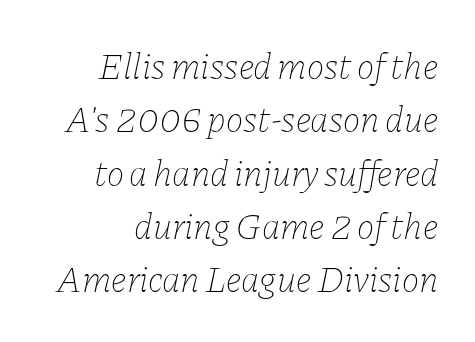
Q: Is the text bold? A: No.
Q: Is the text italic (slanted)? A: Yes, it leans right by about 11 degrees.
Q: Is the text underlined? A: No.
Q: How is the paragraph aligned? A: Right-aligned.
Q: Is the spacing between letters normal or unusually wide? A: Normal.
Q: Is the spacing between lines tight, normal or loose? A: Normal.
Q: Width (condensed, normal, or wide)? A: Normal.
Q: Stroke contrast? A: Low.
Q: x-height? A: Medium.
Q: Monospaced? A: No.
